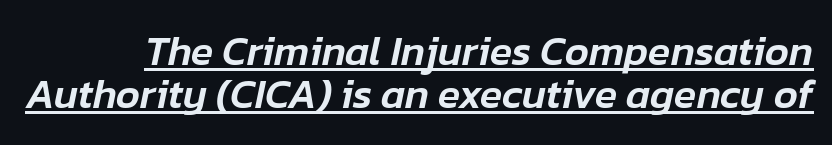
The image shows 41 px text type, italic (leaning right); set tight line spacing (1.05x), normal letter spacing, underlined; low stroke contrast and a medium x-height.
